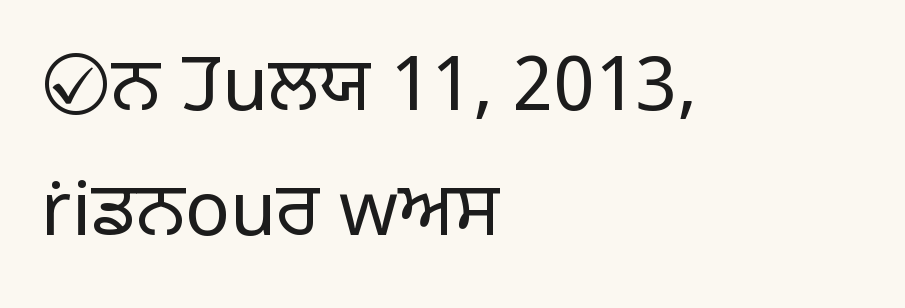
Decoration check: the copy has no underline. No letter is thick-stroked: the sample isn't bold. Does extra space separate the letters? No, they use regular spacing. Examine the stroke ends and you'll find no serifs. Notice how descenders clear the ascenders below comfortably — that's standard leading.
